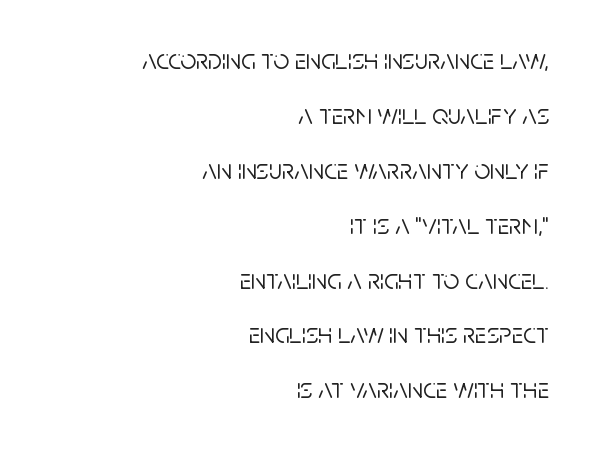
Q: Is the text italic (slanted)? A: No, it is upright.
Q: Is the typeface a serif or a sans-serif typeface? A: Sans-serif.
Q: Is the text underlined? A: No.
Q: How is the paragraph aligned? A: Right-aligned.
Q: Is the spacing between letters normal or unusually wide? A: Normal.
Q: Is the spacing between lines tight, normal or loose? A: Loose.
Q: Width (condensed, normal, or wide)? A: Normal.
Q: Stroke contrast? A: Low.
Q: x-height? A: Large.
Q: Monospaced? A: No.
